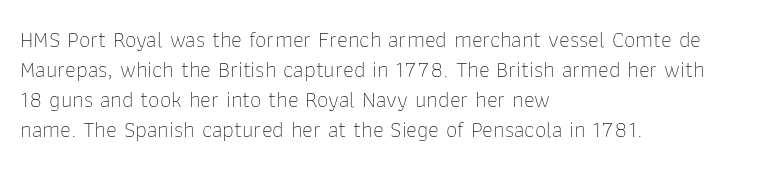
The image shows 23 px text type, upright; set left-aligned, normal line spacing (1.31x), normal letter spacing, not underlined.
